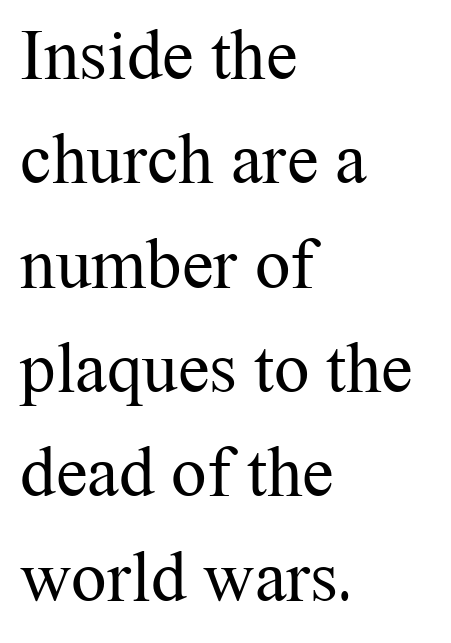
The image shows 71 px regular-weight serif type, upright; set left-aligned, normal line spacing (1.47x), normal letter spacing, not underlined; medium stroke contrast and a medium x-height.
